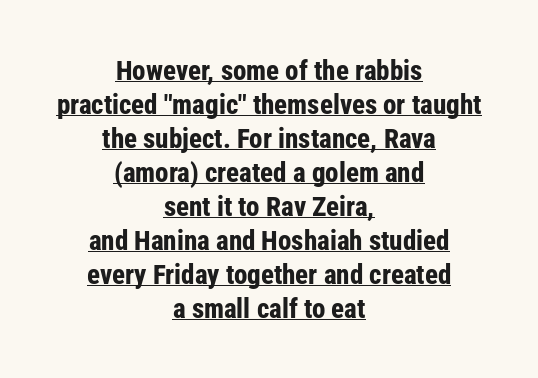
Q: Is the text bold? A: Yes.
Q: Is the text italic (slanted)? A: No, it is upright.
Q: Is the text underlined? A: Yes.
Q: How is the paragraph aligned? A: Centered.
Q: Is the spacing between letters normal or unusually wide? A: Normal.
Q: Is the spacing between lines tight, normal or loose? A: Normal.
